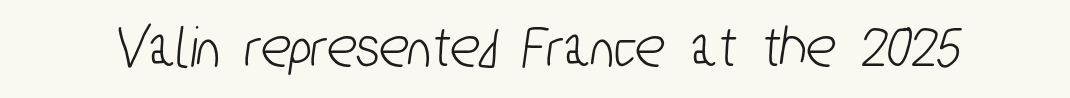
Q: Is the typeface a serif or a sans-serif typeface? A: Sans-serif.
Q: Is the text underlined? A: No.
Q: Is the spacing between letters normal or unusually wide? A: Normal.
Q: Width (condensed, normal, or wide)? A: Condensed.
Q: Stroke contrast? A: Low.
Q: x-height? A: Medium.
Q: Monospaced? A: No.
